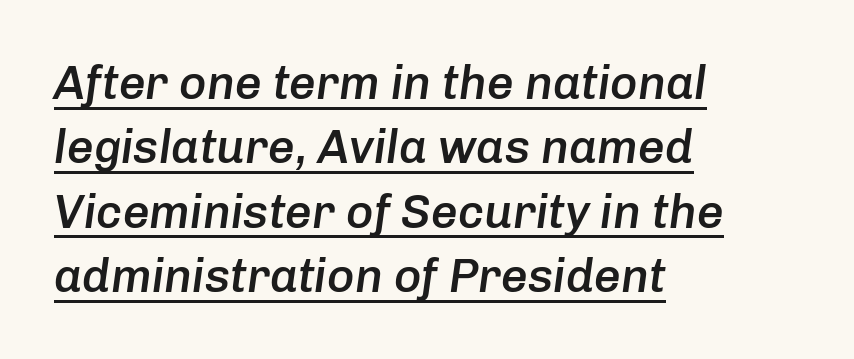
{"italic": "yes", "lean": "right", "slant_degrees": 8, "bold": "semi", "weight": "semibold", "width": "normal", "stroke_contrast": "low", "x_height": "medium", "monospaced": "no", "underline": "yes", "align": "left", "line_spacing": "normal", "line_spacing_ratio": 1.37, "letter_spacing": "normal", "letter_spacing_em": 0.0, "glyph_px": 47}
